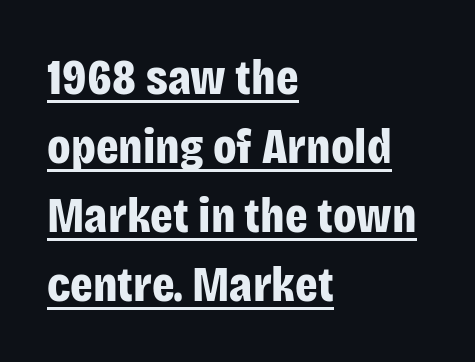
The sample has been set heavy, in full bold. Posture: vertical. Characters follow at the spacing the type designer built in. The paragraph shown leans on its left margin.
